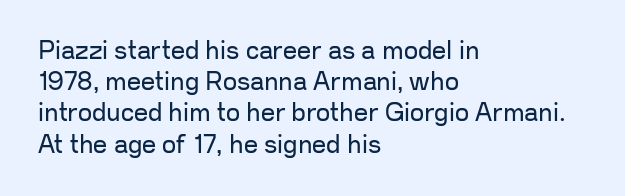
{"italic": "no", "bold": "no", "underline": "no", "align": "left", "line_spacing": "normal", "line_spacing_ratio": 1.25, "letter_spacing": "normal", "letter_spacing_em": 0.0, "glyph_px": 25}
